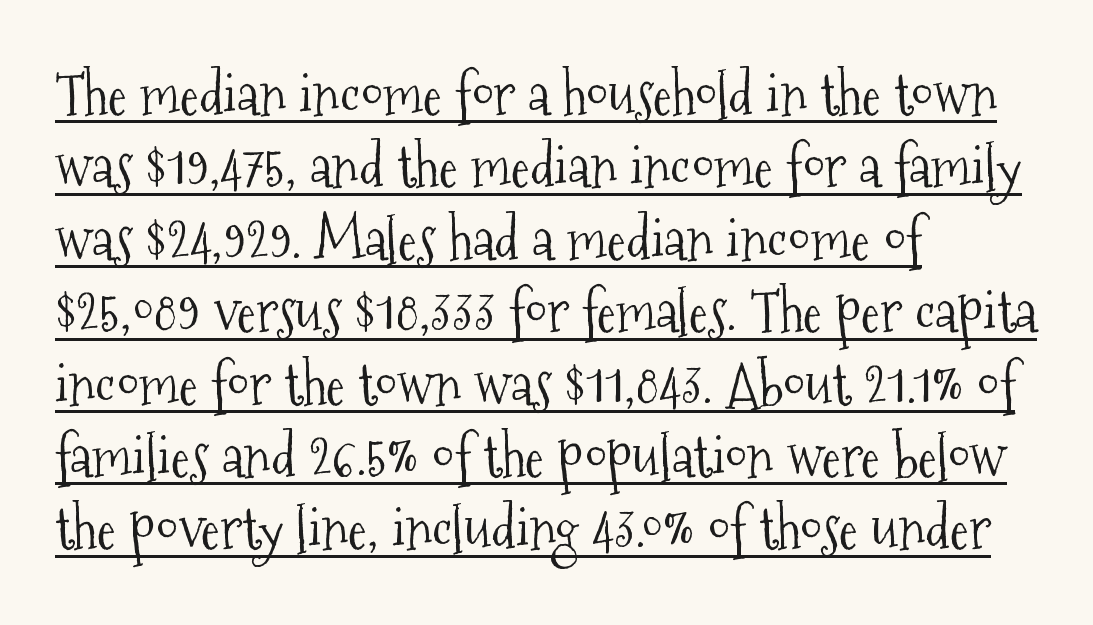
{"serif": "yes", "italic": "no", "bold": "no", "weight": "light", "width": "condensed", "stroke_contrast": "medium", "x_height": "medium", "monospaced": "no", "underline": "yes", "align": "left", "line_spacing": "normal", "line_spacing_ratio": 1.27, "letter_spacing": "normal", "letter_spacing_em": 0.0, "glyph_px": 57}
